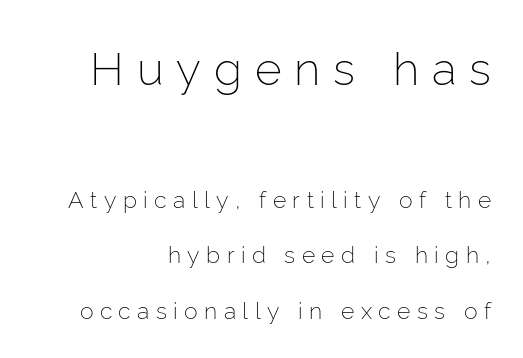
{"serif": "no", "italic": "no", "bold": "no", "weight": "light", "width": "normal", "stroke_contrast": "low", "x_height": "medium", "monospaced": "no", "underline": "no", "align": "right", "line_spacing": "loose", "line_spacing_ratio": 2.43, "letter_spacing": "wide", "letter_spacing_em": 0.28, "larger_block": "first", "size_ratio": 2.0, "glyph_px": 46}
